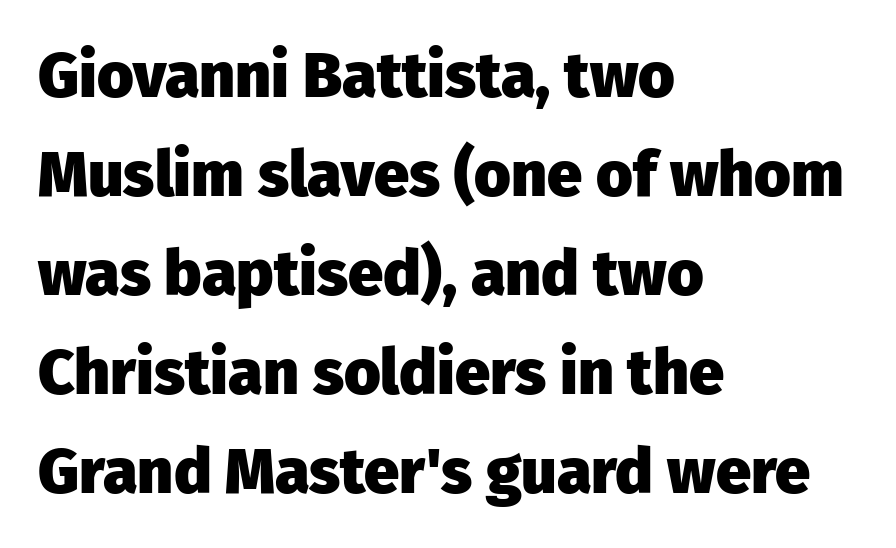
The image shows 63 px heavy sans-serif type, upright; set left-aligned, normal line spacing (1.57x), normal letter spacing, not underlined; low stroke contrast and a medium x-height.
